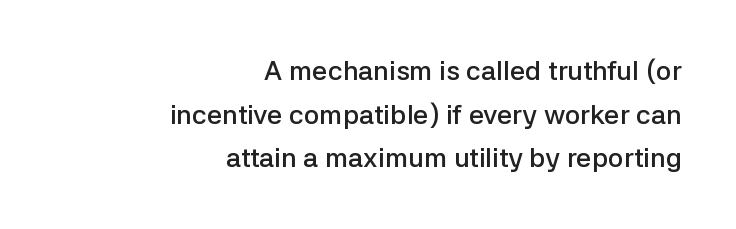
Visually the block forms a straight wall on the right and a jagged coastline on the left. A roman cut, with each character standing at attention. Each new line begins a customary step beneath the previous one. The horizontal fit of the characters is conventional and even. Check under the words: just untouched page.
